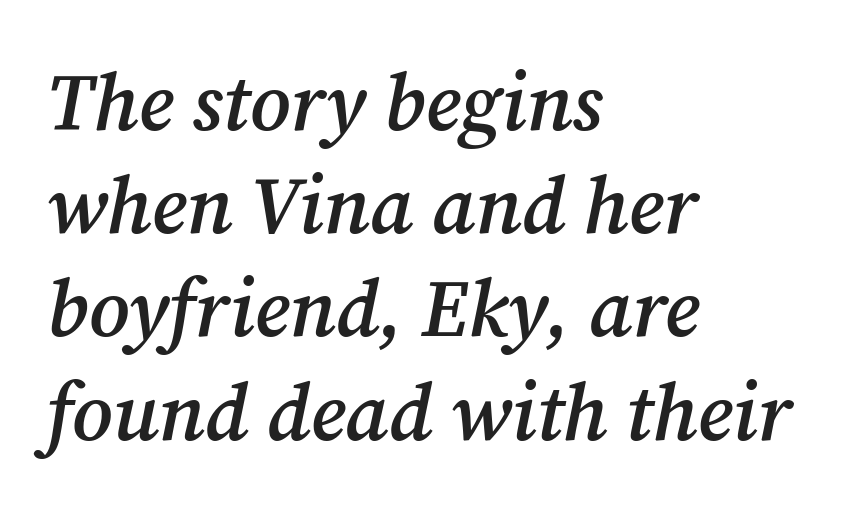
These lines are composed in type with serifs. Character widths vary here, with narrow letters taking less room than wide ones. The typesetting leans somewhat heavy: a semibold. The glyphs look as if they've been sheared to an angle. The vertical gap from one line to the next is medium.
